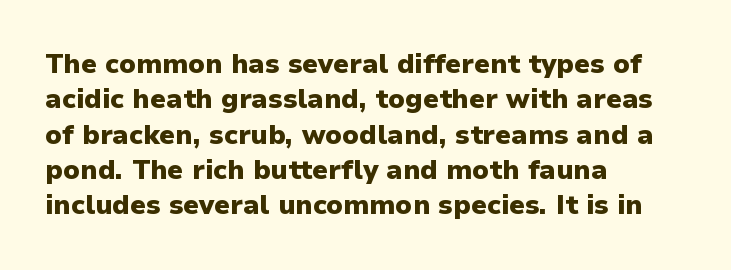
{"italic": "no", "bold": "yes", "underline": "no", "align": "left", "line_spacing": "normal", "line_spacing_ratio": 1.31, "letter_spacing": "normal", "letter_spacing_em": 0.0, "glyph_px": 27}
